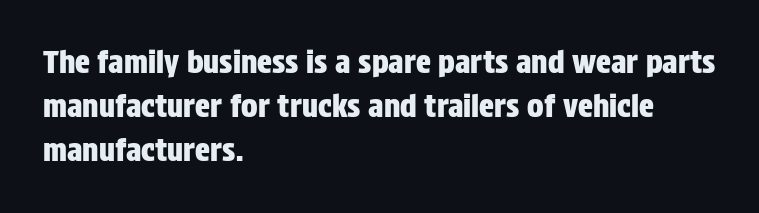
This rendering features lettering with no underline. No extra tracking has been applied to these lines. A roman cut, with each character standing at attention. These lines are rendered in a variable-pitch font. Casual observation: everything's shoved over to the left.
